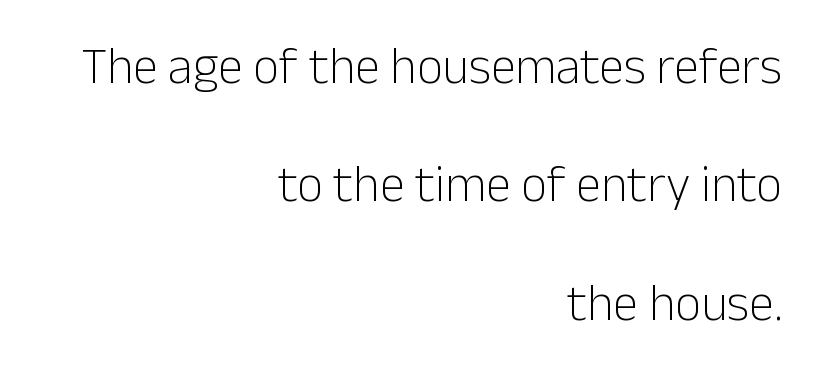
{"serif": "no", "italic": "no", "bold": "no", "weight": "light", "width": "normal", "stroke_contrast": "low", "x_height": "medium", "monospaced": "no", "underline": "no", "align": "right", "line_spacing": "loose", "line_spacing_ratio": 2.32, "letter_spacing": "normal", "letter_spacing_em": 0.0, "glyph_px": 51}
